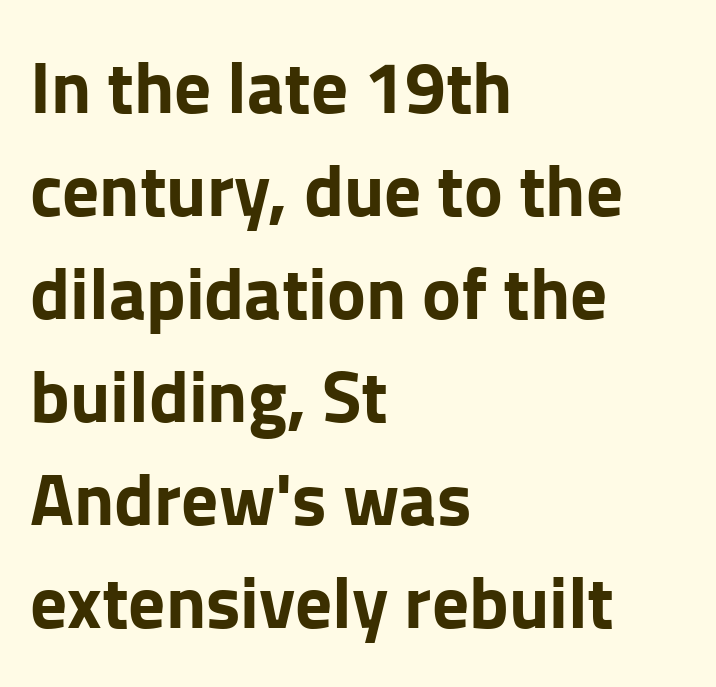
The image shows 73 px bold sans-serif type, upright; set left-aligned, normal line spacing (1.41x), normal letter spacing, not underlined; low stroke contrast and a medium x-height.
